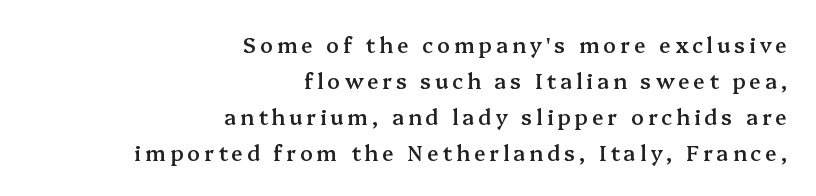
{"italic": "no", "bold": "semi", "underline": "no", "align": "right", "line_spacing_ratio": 1.71, "glyph_px": 21}
